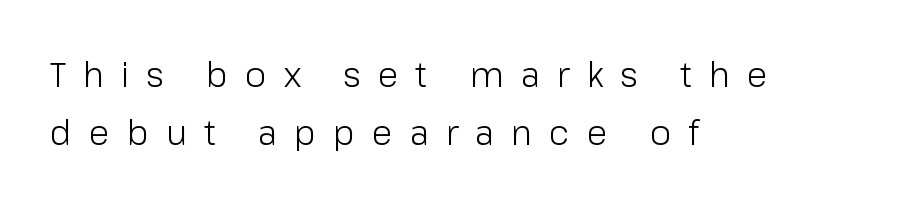
The image shows 34 px light sans-serif type, upright; set left-aligned, line spacing 1.72x, unusually wide letter spacing (+0.5 em), not underlined; low stroke contrast and a medium x-height.
